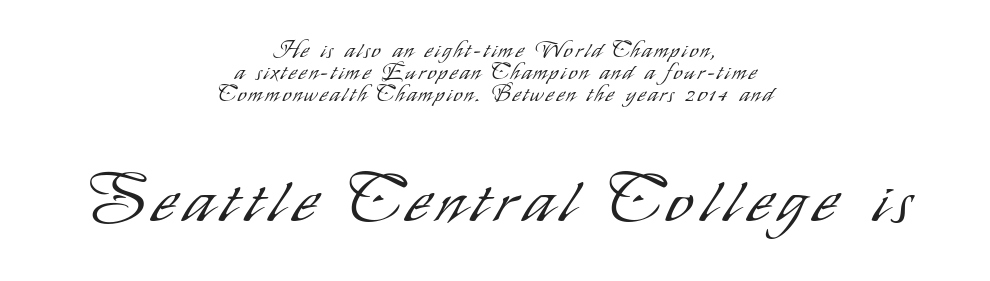
Stems and bowls with no extra thickness — not bold. Between these two stacked blocks, the lower one wins on size. Nothing sits at the stroke ends, so this counts as sans-serif. Tightly led — the rows are bunched.
